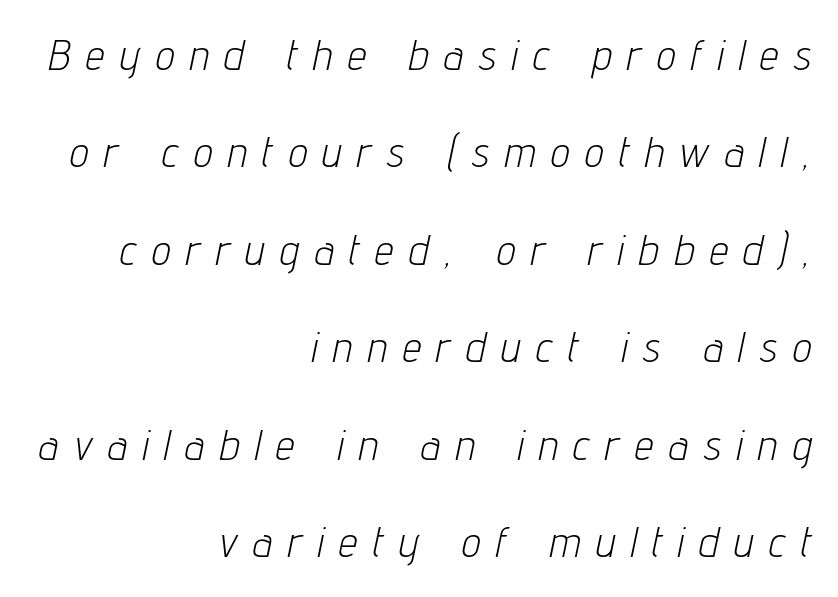
Think of a printed novel: that variable character pitch is what you see here. Layout note: lines flush right. No word sits above an underline. This block would shrink considerably if given ordinary leading; it's expanded now. Slant detected: the letters are inclined.
